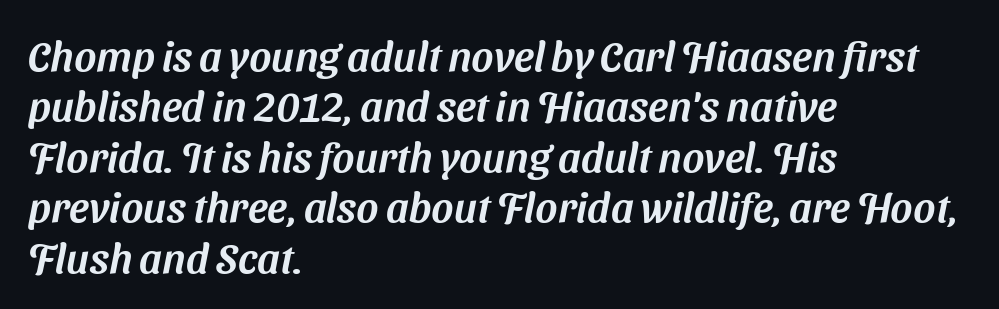
Q: Is the typeface a serif or a sans-serif typeface? A: Sans-serif.
Q: Is the text underlined? A: No.
Q: How is the paragraph aligned? A: Left-aligned.
Q: Is the spacing between letters normal or unusually wide? A: Normal.
Q: Width (condensed, normal, or wide)? A: Normal.
Q: Stroke contrast? A: Medium.
Q: x-height? A: Medium.
Q: Monospaced? A: No.
